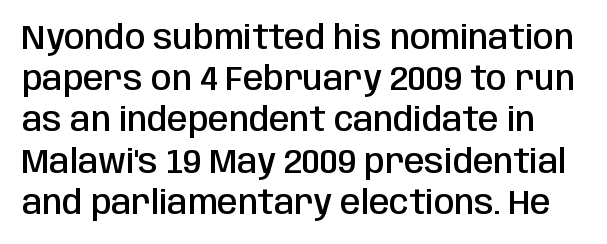
Evenly set lines give the paragraph a standard silhouette. The glyphs in this specimen are sans serif. A fair bit of extra ink — the face is semibold, not bold. The axis of the letterforms is exactly vertical. Each letter keeps its own natural width here, so spacing adapts to shape.
